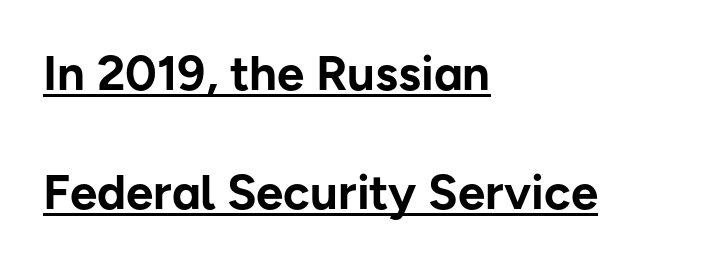
Q: Is the text bold? A: Yes.
Q: Is the text italic (slanted)? A: No, it is upright.
Q: Is the typeface a serif or a sans-serif typeface? A: Sans-serif.
Q: Is the text underlined? A: Yes.
Q: How is the paragraph aligned? A: Left-aligned.
Q: Is the spacing between letters normal or unusually wide? A: Normal.
Q: Is the spacing between lines tight, normal or loose? A: Loose.
Q: Width (condensed, normal, or wide)? A: Normal.
Q: Stroke contrast? A: Low.
Q: x-height? A: Medium.
Q: Monospaced? A: No.
